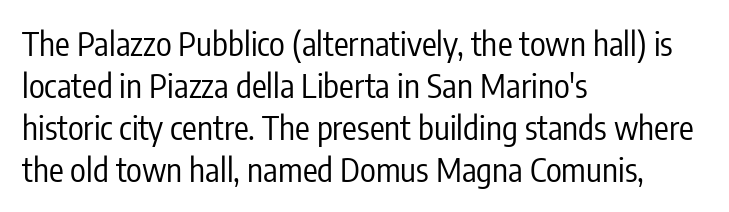
Type style note: lacks serifs. The passage shown is typed in a proportional face where columns would drift. The words here are not underlined. Leftover space on each line is placed entirely after the last word. Ink coverage per letter is moderate at most. This sample keeps an unexceptional amount of space between lines.
